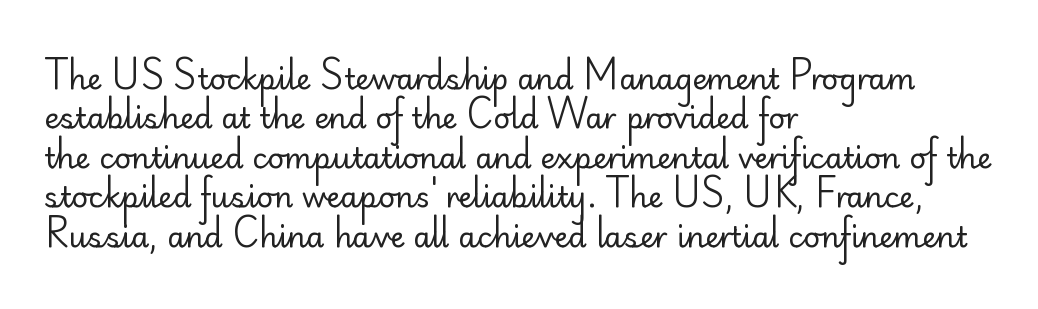
The image shows 29 px regular-weight sans-serif type, upright; set left-aligned, normal line spacing (1.36x), normal letter spacing, not underlined; low stroke contrast and a small x-height.
